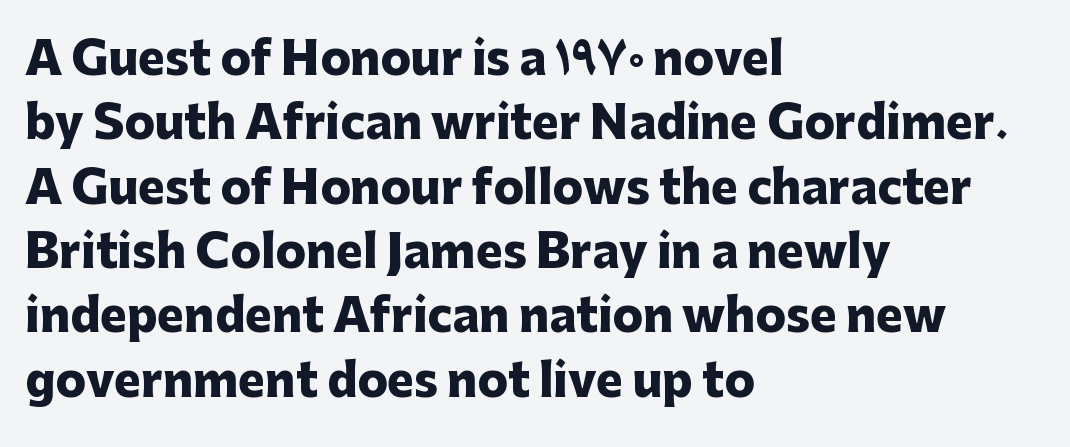
Grotesque or geometric, the face here clearly has no serifs. The face used here is proportionally spaced, like ordinary book or web type. This rendering features lettering with no underline. The axis of the letterforms is exactly vertical.
